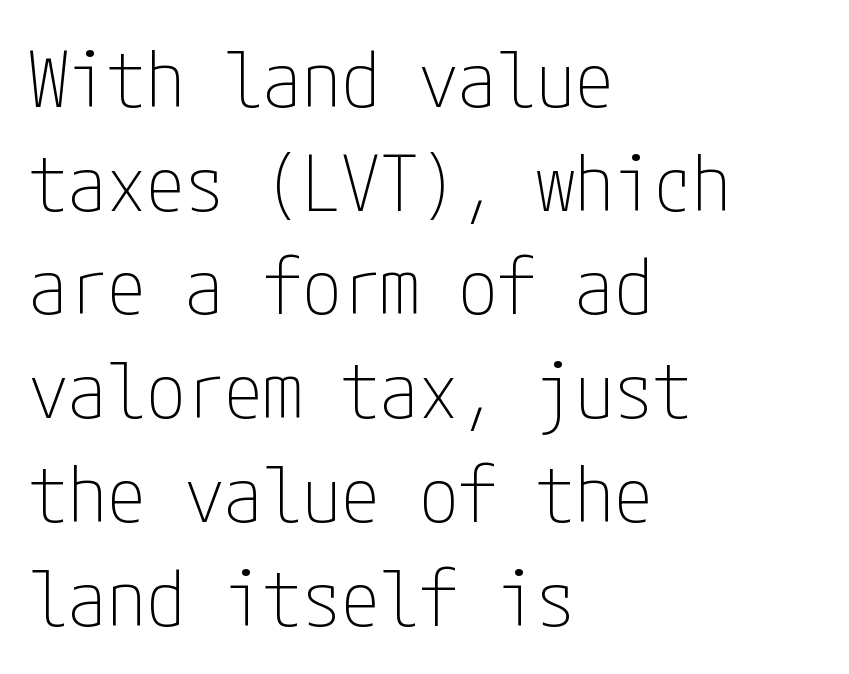
This sample keeps an unexceptional amount of space between lines. Posture: straight, roman, zero tilt. Each line starts at the same left margin while the right side varies. The rendering keeps characters at their native spacing. No feet cap the strokes, marking this as sans-serif type.
